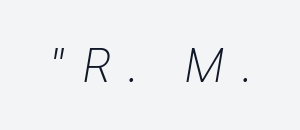
The image shows 47 px light type, italic (leaning right); set unusually wide letter spacing (+0.35 em), not underlined; low stroke contrast and a medium x-height.
